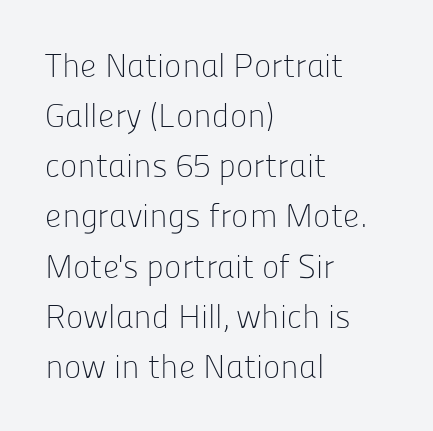
{"serif": "no", "italic": "no", "bold": "no", "weight": "light", "width": "normal", "stroke_contrast": "low", "x_height": "medium", "monospaced": "no", "underline": "no", "align": "left", "line_spacing": "normal", "line_spacing_ratio": 1.52, "letter_spacing": "normal", "letter_spacing_em": 0.0, "glyph_px": 33}
